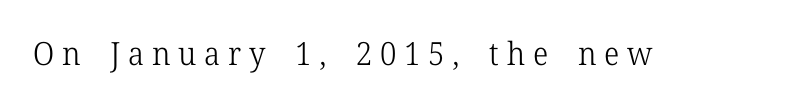
Do the characters align in a grid? No, the font is proportional. No word sits above an underline. The letters are spread apart with noticeably loose tracking. Does the type have serifs? Yes, each stem ends in a small foot. The type sits square on the baseline with zero lean. The font is comparable to plain body text, perhaps lighter.
